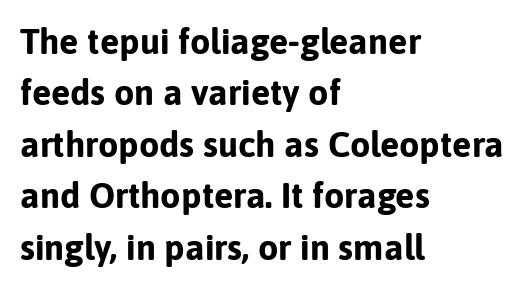
The image shows 36 px bold sans-serif type, upright; set left-aligned, normal line spacing (1.43x), normal letter spacing, not underlined; low stroke contrast and a medium x-height.
